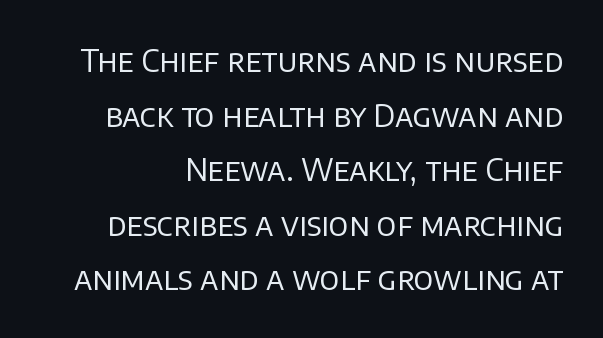
Letter spacing: default. The axis of the letterforms is exactly vertical. This rendering features lettering with no underline. Regarding serifs, this sample does without them.
